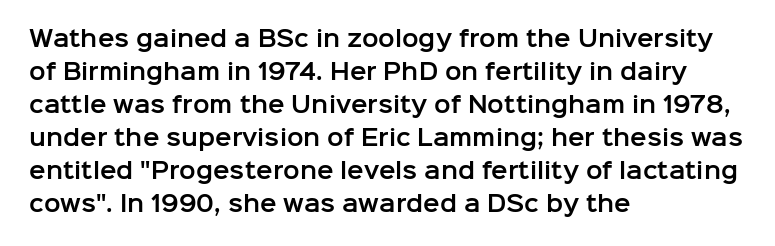
Q: Is the text italic (slanted)? A: No, it is upright.
Q: Is the text underlined? A: No.
Q: How is the paragraph aligned? A: Left-aligned.
Q: Is the spacing between letters normal or unusually wide? A: Normal.
Q: Is the spacing between lines tight, normal or loose? A: Normal.
